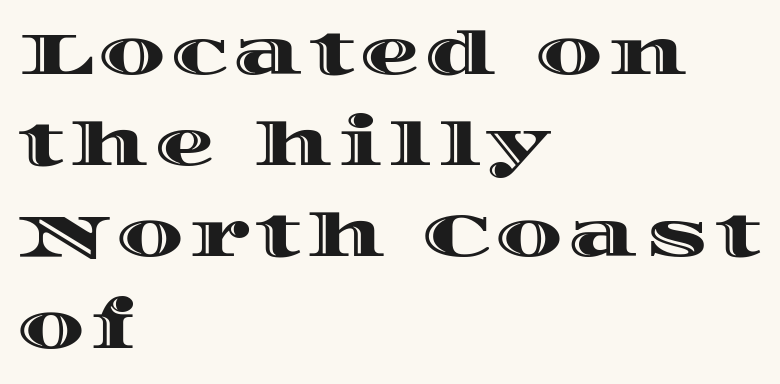
{"italic": "no", "width": "wide", "x_height": "large", "monospaced": "no", "underline": "no", "align": "left", "line_spacing": "normal", "line_spacing_ratio": 1.52, "glyph_px": 60}
